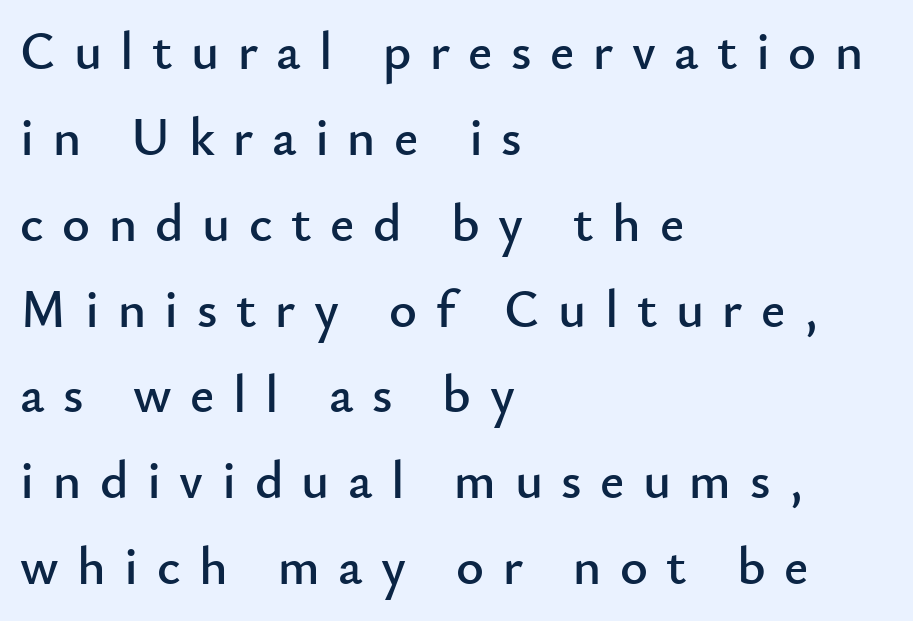
Q: Is the text italic (slanted)? A: No, it is upright.
Q: Is the typeface a serif or a sans-serif typeface? A: Sans-serif.
Q: Is the text underlined? A: No.
Q: How is the paragraph aligned? A: Left-aligned.
Q: Is the spacing between letters normal or unusually wide? A: Unusually wide.
Q: Is the spacing between lines tight, normal or loose? A: Normal.
Q: Width (condensed, normal, or wide)? A: Normal.
Q: Stroke contrast? A: Low.
Q: x-height? A: Small.
Q: Monospaced? A: No.
